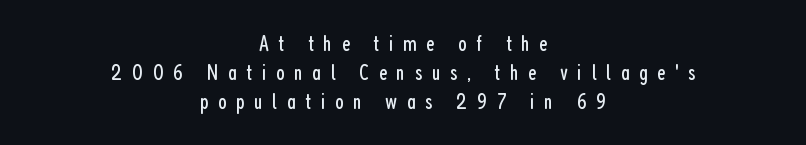
{"italic": "no", "bold": "no", "underline": "no", "align": "center", "line_spacing": "normal", "line_spacing_ratio": 1.32, "letter_spacing": "wide", "letter_spacing_em": 0.44, "glyph_px": 22}
